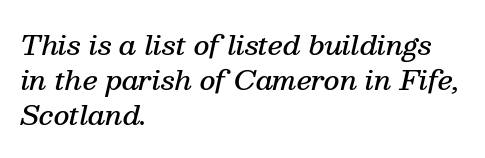
{"italic": "yes", "lean": "right", "slant_degrees": 13, "bold": "semi", "underline": "no", "align": "left", "line_spacing": "normal", "line_spacing_ratio": 1.29, "letter_spacing": "normal", "letter_spacing_em": 0.0, "glyph_px": 27}
